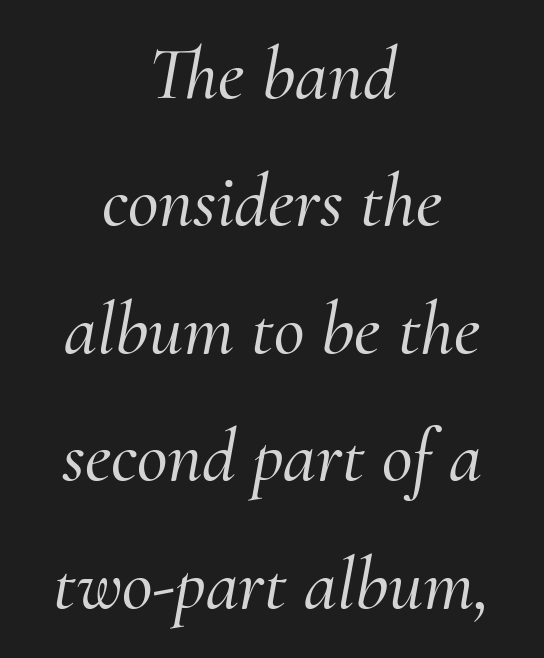
Evenly set lines give the paragraph a standard silhouette. The letters are slanted; this is an italic face. The font family rendered here belongs to the serif group. The passage shown is typed in a proportional face where columns would drift.
